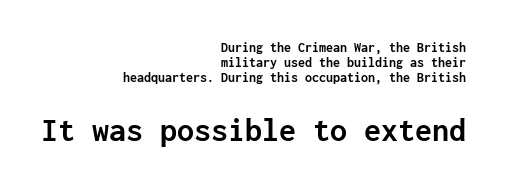
Q: Is the text bold? A: Yes.
Q: Is the text italic (slanted)? A: No, it is upright.
Q: Is the typeface a serif or a sans-serif typeface? A: Sans-serif.
Q: Is the text underlined? A: No.
Q: How is the paragraph aligned? A: Right-aligned.
Q: Is the spacing between letters normal or unusually wide? A: Normal.
Q: Is the spacing between lines tight, normal or loose? A: Tight.
Q: Which block of text is set in a larger size, the first (top) or the second (bottom)? A: The second (bottom) one.
Q: Width (condensed, normal, or wide)? A: Normal.
Q: Stroke contrast? A: Low.
Q: x-height? A: Medium.
Q: Monospaced? A: Yes.
